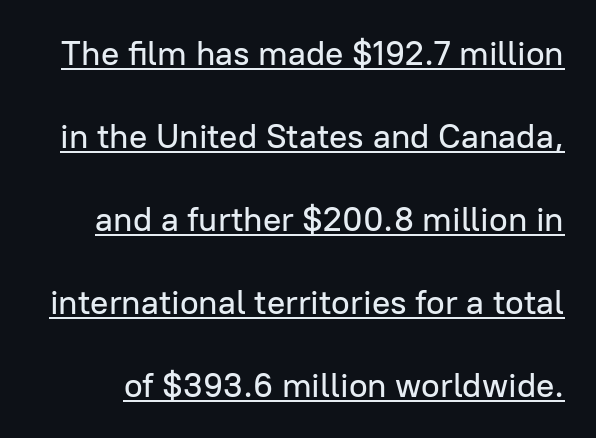
{"serif": "no", "italic": "no", "width": "normal", "stroke_contrast": "low", "x_height": "medium", "monospaced": "no", "underline": "yes", "line_spacing": "loose", "line_spacing_ratio": 2.44, "letter_spacing": "normal", "letter_spacing_em": 0.0, "glyph_px": 34}
